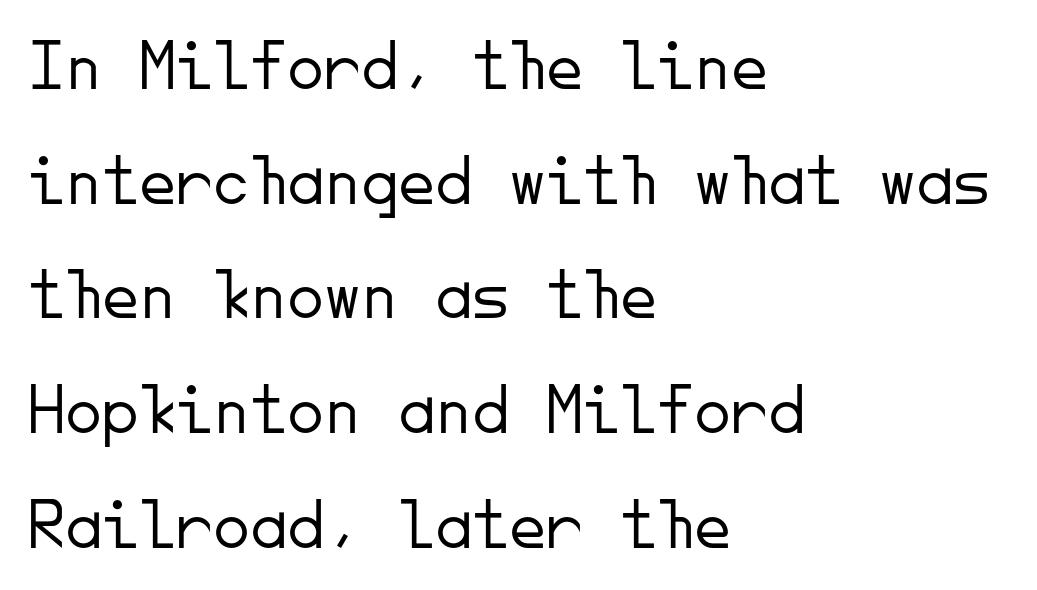
Q: Is the text bold? A: No.
Q: Is the text italic (slanted)? A: No, it is upright.
Q: Is the typeface a serif or a sans-serif typeface? A: Sans-serif.
Q: Is the text underlined? A: No.
Q: How is the paragraph aligned? A: Left-aligned.
Q: Is the spacing between letters normal or unusually wide? A: Normal.
Q: Is the spacing between lines tight, normal or loose? A: Normal.
Q: Width (condensed, normal, or wide)? A: Normal.
Q: Stroke contrast? A: Low.
Q: x-height? A: Small.
Q: Monospaced? A: Yes.
